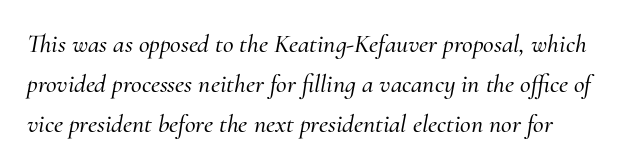
The image shows 26 px text type, italic (leaning right); set normal line spacing (1.53x), normal letter spacing, not underlined.
